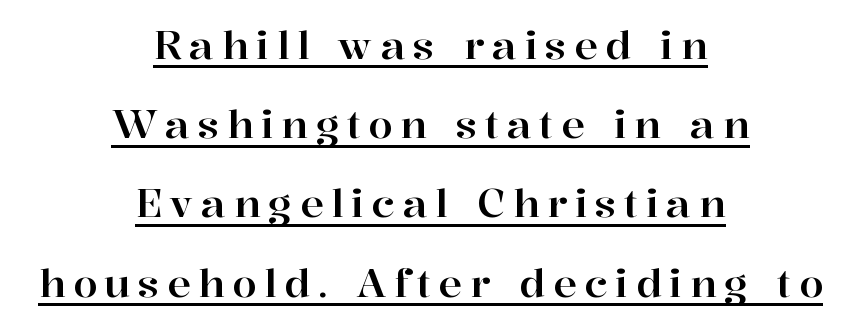
The designer dialed line spacing up above the default. Leftover space on each line is divided equally before and after the words. Look at the tracking — it's clearly loosened, letters drifting apart. Unlike italic type, these characters show no tilt at all. The typesetter has applied underlining to the passage shown. The passage shown is typed in a proportional face where columns would drift.
